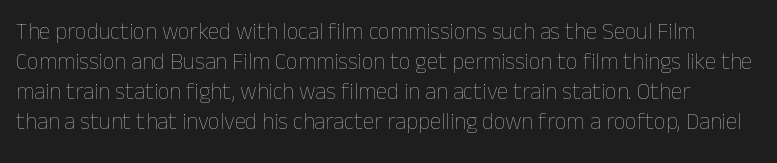
{"italic": "no", "bold": "no", "underline": "no", "line_spacing": "normal", "line_spacing_ratio": 1.31, "letter_spacing": "normal", "letter_spacing_em": 0.0, "glyph_px": 23}
